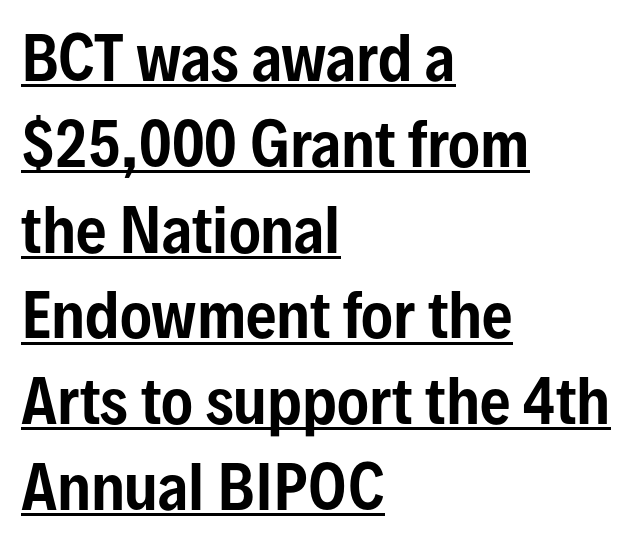
{"serif": "no", "italic": "no", "width": "condensed", "stroke_contrast": "low", "x_height": "medium", "monospaced": "no", "underline": "yes", "align": "left", "line_spacing": "normal", "line_spacing_ratio": 1.43, "letter_spacing": "normal", "letter_spacing_em": 0.0, "glyph_px": 60}
